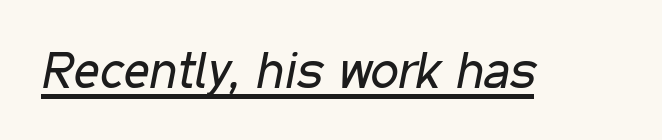
The image shows 50 px regular-weight, condensed type, italic (leaning right); set normal letter spacing, underlined; low stroke contrast and a medium x-height.
